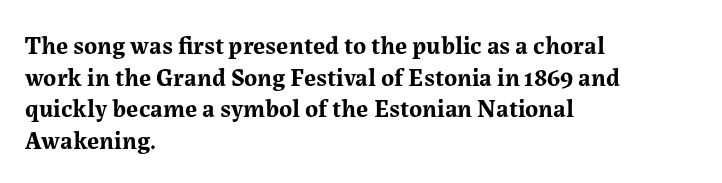
{"italic": "no", "bold": "yes", "underline": "no", "align": "left", "line_spacing": "normal", "line_spacing_ratio": 1.27, "letter_spacing": "normal", "letter_spacing_em": 0.0, "glyph_px": 25}
